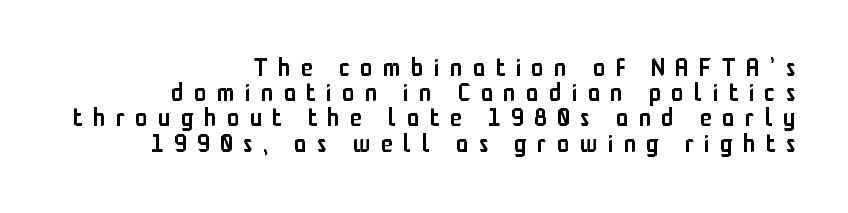
{"italic": "no", "bold": "semi", "underline": "no", "align": "right", "line_spacing": "tight", "line_spacing_ratio": 1.01, "letter_spacing": "wide", "letter_spacing_em": 0.42, "glyph_px": 25}
